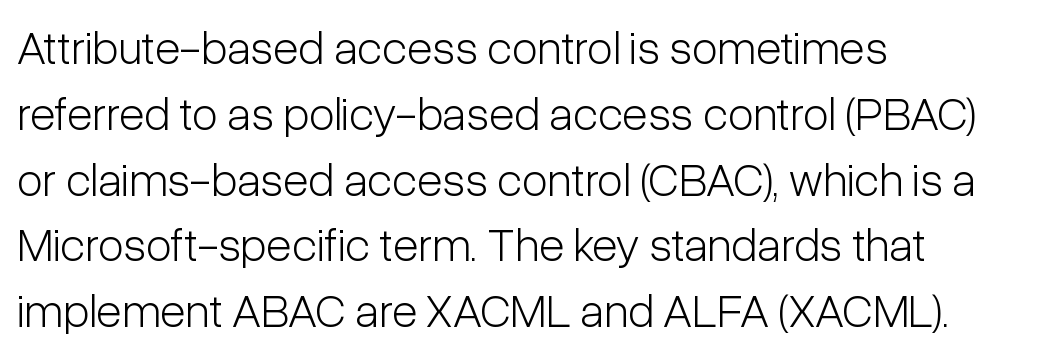
The image shows 47 px light, condensed sans-serif type, upright; set left-aligned, normal line spacing (1.4x), normal letter spacing, not underlined; low stroke contrast and a medium x-height.
